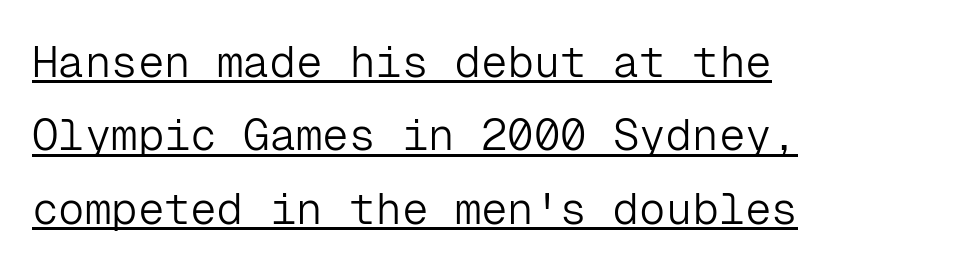
The image shows 44 px light sans-serif type, upright, monospaced; set left-aligned, normal line spacing (1.67x), normal letter spacing, underlined; low stroke contrast and a medium x-height.
